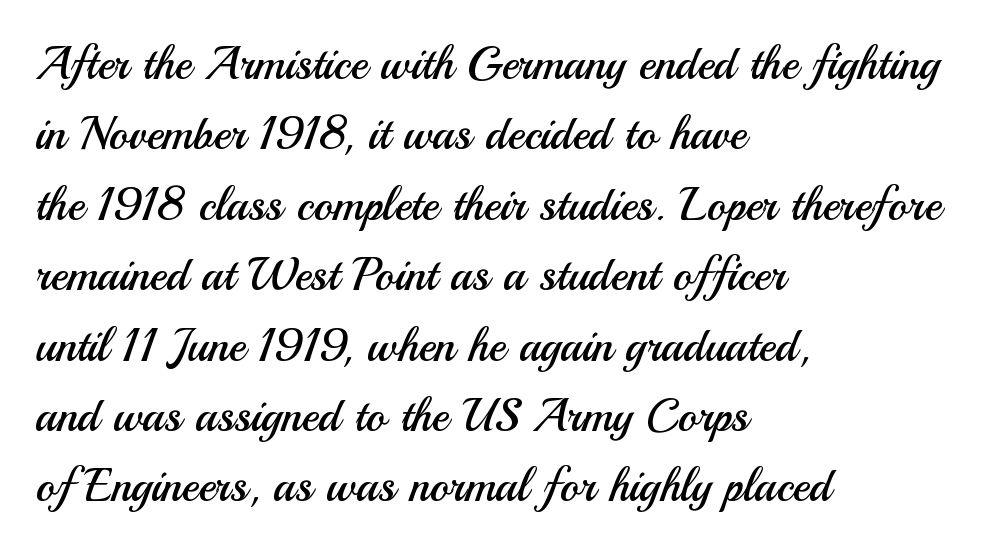
The image shows 46 px regular-weight sans-serif type; set left-aligned, normal line spacing (1.53x), normal letter spacing, not underlined; medium stroke contrast and a small x-height.
